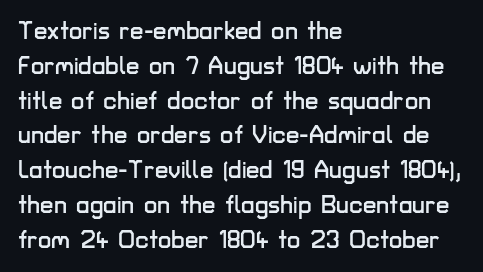
Q: Is the text italic (slanted)? A: No, it is upright.
Q: Is the text underlined? A: No.
Q: How is the paragraph aligned? A: Left-aligned.
Q: Is the spacing between letters normal or unusually wide? A: Normal.
Q: Is the spacing between lines tight, normal or loose? A: Normal.
